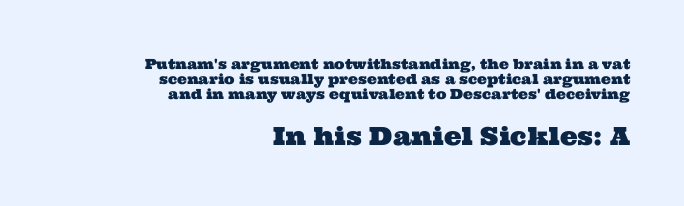
{"underline": "no", "align": "right", "line_spacing": "tight", "line_spacing_ratio": 1.06, "letter_spacing": "normal", "letter_spacing_em": 0.0, "larger_block": "second", "size_ratio": 1.79, "glyph_px": 25}
